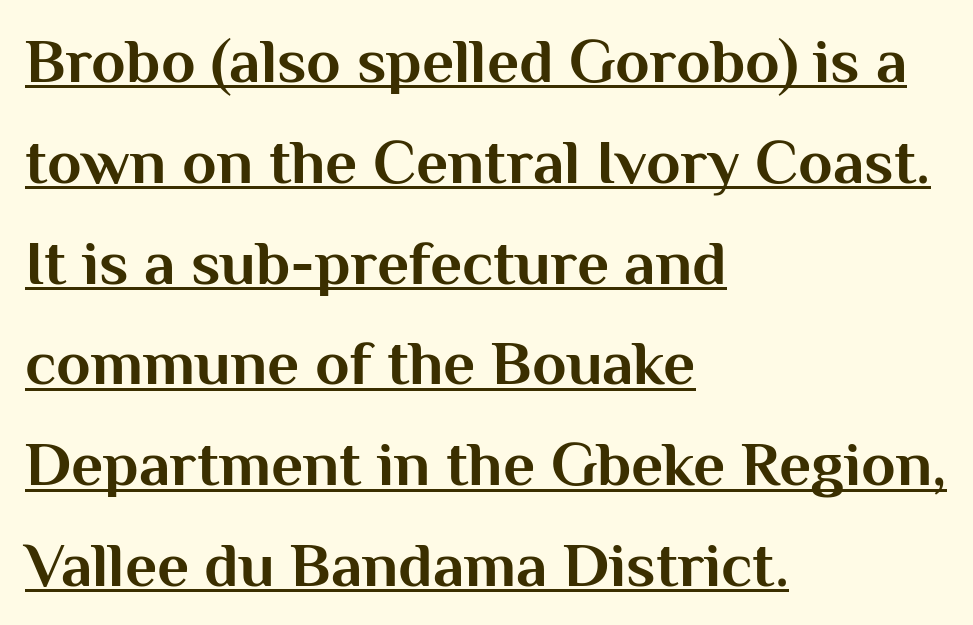
{"serif": "no", "italic": "no", "bold": "yes", "weight": "bold", "width": "normal", "stroke_contrast": "medium", "x_height": "medium", "monospaced": "no", "underline": "yes", "align": "left", "line_spacing": "normal", "line_spacing_ratio": 1.6, "letter_spacing": "normal", "letter_spacing_em": 0.0, "glyph_px": 63}
